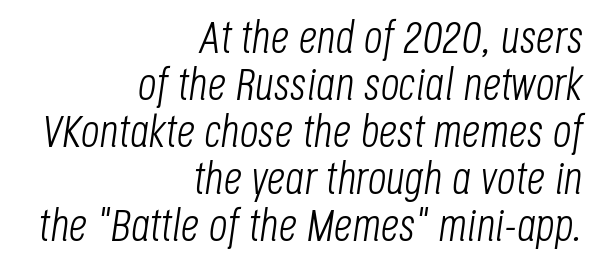
The rendering uses natural spacing where letterforms have individual widths. The axis of the letterforms is tilted away from vertical. Compared with a typical body face, this is equally light or lighter still. The rendering uses a small line-height, squeezing the rows. The paragraph has a hard right edge and a soft left edge.
